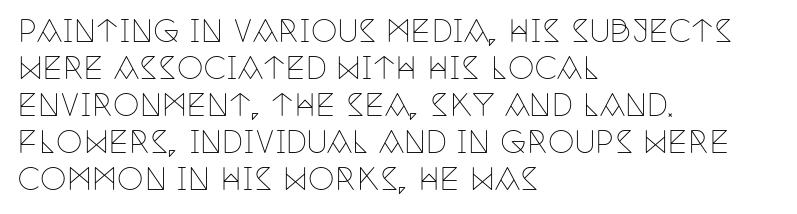
A typesetter would call this proportional, since set widths differ per character. Rule under the text: the space is simply empty. Examine the stroke ends and you'll spot serifs. The tracking reads as untouched default to a designer's eye. Do the letters lean? They stand straight.
